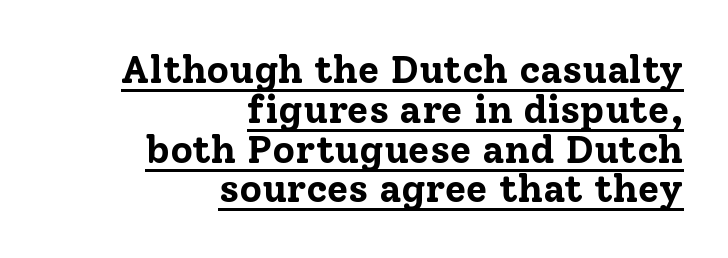
The image shows 39 px bold serif type, upright; set right-aligned, tight line spacing (1.02x), normal letter spacing, underlined; low stroke contrast and a medium x-height.
